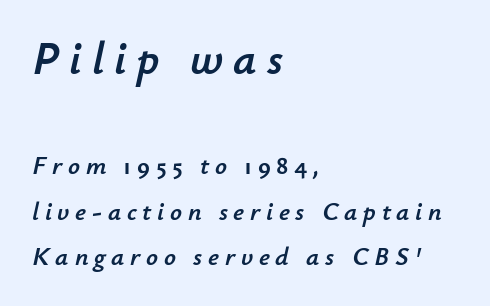
The image shows 46 px text type, italic (leaning right); set left-aligned, line spacing 1.76x, unusually wide letter spacing (+0.22 em), not underlined; the first (top) block is 1.77x larger; low stroke contrast and a small x-height.
